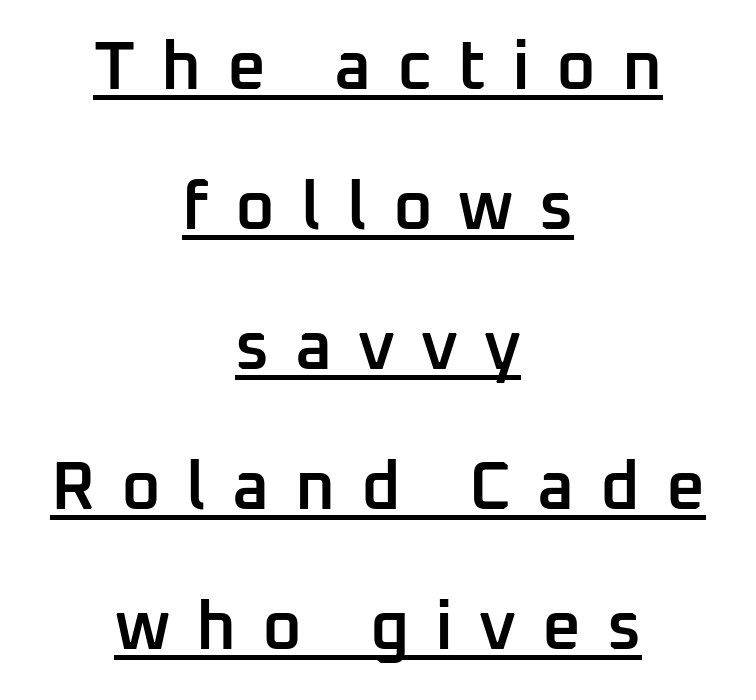
The image shows 68 px semibold sans-serif type, upright; set centered, loose line spacing (2.06x), unusually wide letter spacing (+0.38 em), underlined; low stroke contrast and a medium x-height.
